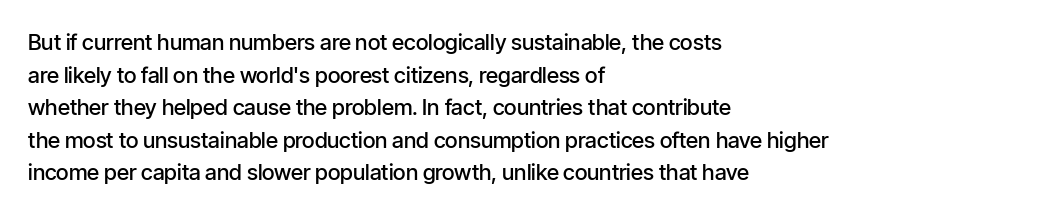
Short and long lines alike share a common starting point at left. Quick note: not italic, upright. In terms of leading, this rendering sits right in the middle. The gap between lines stays unmarked.
